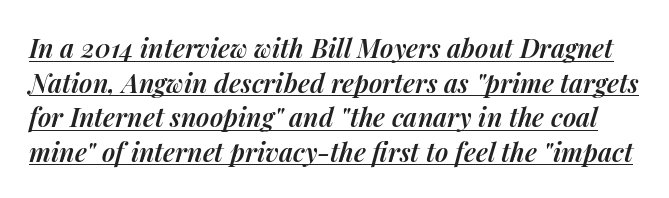
These lines sit exactly where default settings would place them. The passage shown is semibold, sitting just below true bold. Quick note: italic. Check the space under the baseline: a stroke is drawn there. Honestly, the letter spacing is just normal — you wouldn't notice it.
